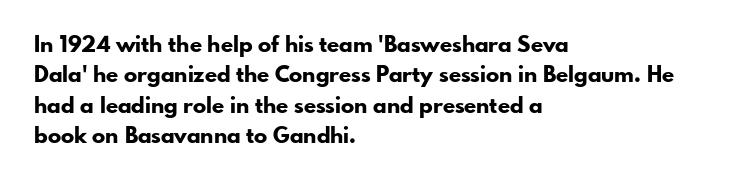
{"italic": "no", "bold": "yes", "underline": "no", "align": "left", "line_spacing": "normal", "line_spacing_ratio": 1.38, "letter_spacing": "normal", "letter_spacing_em": 0.0, "glyph_px": 22}
